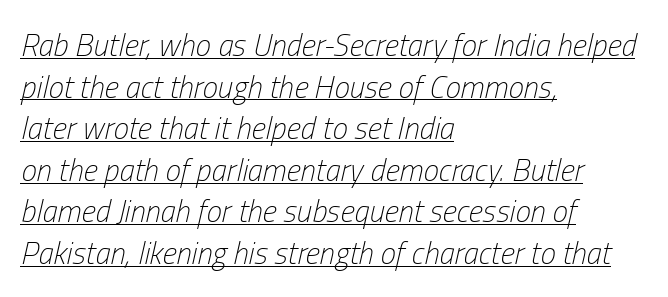
Somebody hit Ctrl+U on this one — the words are underlined. Weight: in the light-to-regular range. In terms of letterspacing, this is plain default setting. The vertical gap from one line to the next is medium. The lettering tilts uniformly, giving the passage an italic look.
